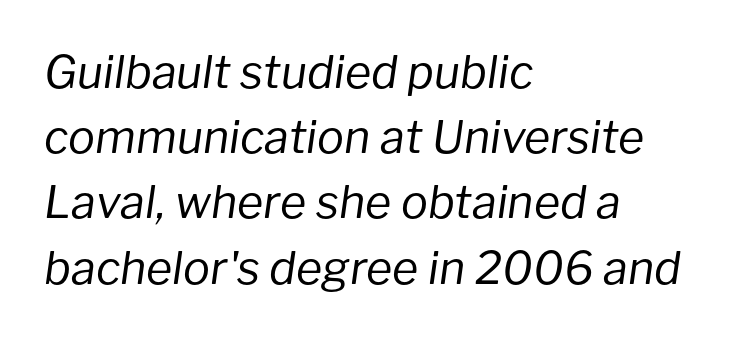
Heft: none added — not bold. Emphasis-style slanted type is in use. Varying glyph widths throughout — classic text-font behaviour. Descenders are the only things crossing below the line.
